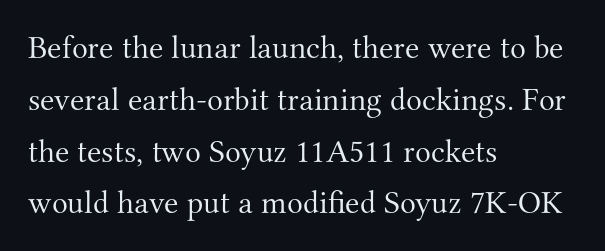
The image shows 33 px light serif type, upright; set left-aligned, normal line spacing (1.57x), normal letter spacing, not underlined; medium stroke contrast and a small x-height.
